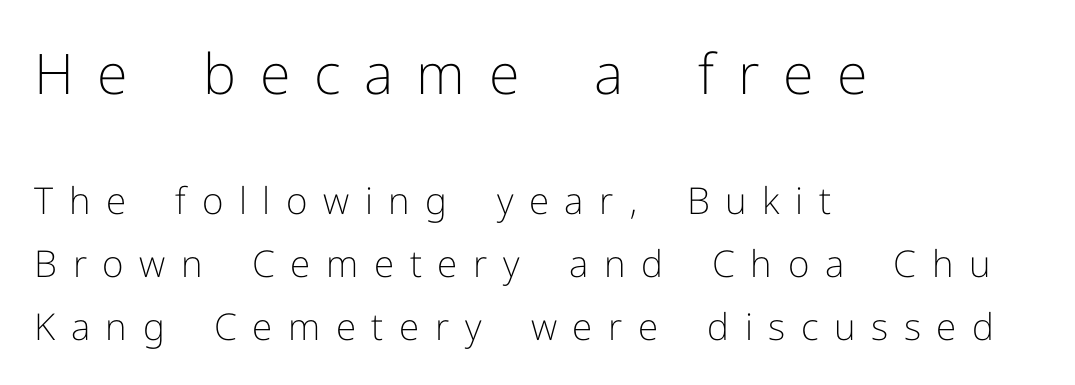
The image shows 56 px light sans-serif type, upright; set left-aligned, normal line spacing (1.7x), unusually wide letter spacing (+0.42 em), not underlined; the first (top) block is 1.51x larger; low stroke contrast and a medium x-height.
